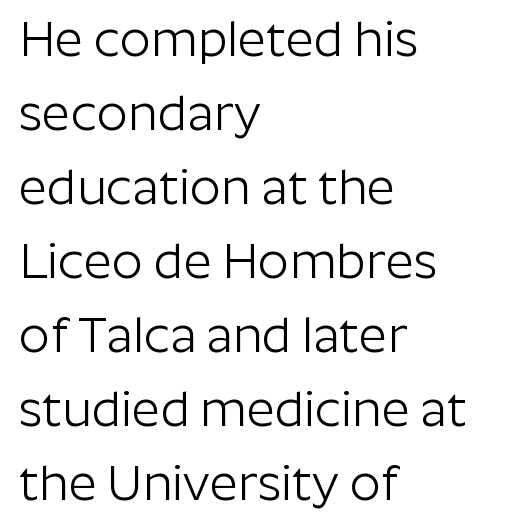
The image shows 49 px light sans-serif type, upright; set left-aligned, normal line spacing (1.51x), normal letter spacing, not underlined; low stroke contrast and a medium x-height.
